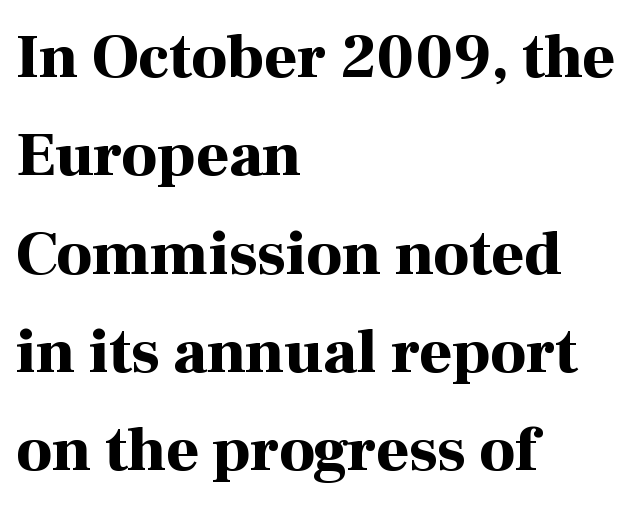
The image shows 63 px bold serif type, upright; set left-aligned, normal line spacing (1.56x), normal letter spacing, not underlined; high stroke contrast and a medium x-height.
